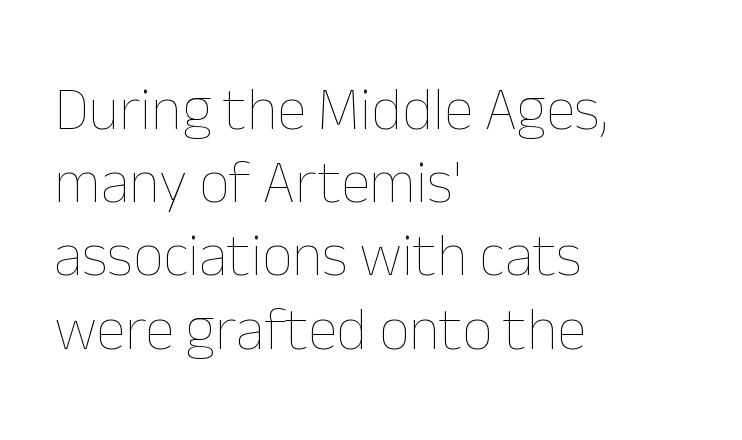
Q: Is the text bold? A: No.
Q: Is the text italic (slanted)? A: No, it is upright.
Q: Is the text underlined? A: No.
Q: How is the paragraph aligned? A: Left-aligned.
Q: Is the spacing between letters normal or unusually wide? A: Normal.
Q: Width (condensed, normal, or wide)? A: Normal.
Q: Stroke contrast? A: Low.
Q: x-height? A: Medium.
Q: Monospaced? A: No.
